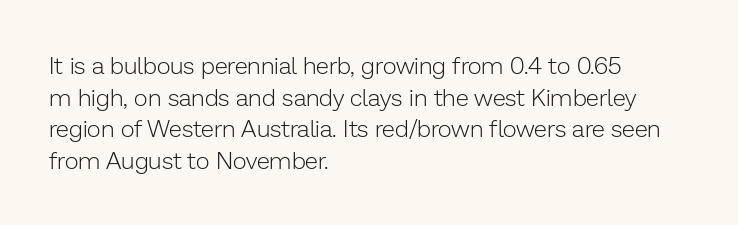
Q: Is the text bold? A: No.
Q: Is the text italic (slanted)? A: No, it is upright.
Q: Is the text underlined? A: No.
Q: How is the paragraph aligned? A: Left-aligned.
Q: Is the spacing between letters normal or unusually wide? A: Normal.
Q: Is the spacing between lines tight, normal or loose? A: Normal.
